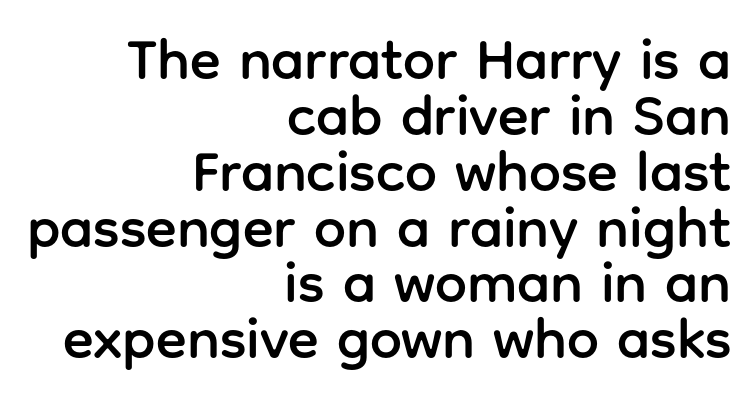
Q: Is the text italic (slanted)? A: No, it is upright.
Q: Is the typeface a serif or a sans-serif typeface? A: Sans-serif.
Q: Is the text underlined? A: No.
Q: How is the paragraph aligned? A: Right-aligned.
Q: Is the spacing between letters normal or unusually wide? A: Normal.
Q: Is the spacing between lines tight, normal or loose? A: Tight.
Q: Width (condensed, normal, or wide)? A: Normal.
Q: Stroke contrast? A: Low.
Q: x-height? A: Medium.
Q: Monospaced? A: No.
